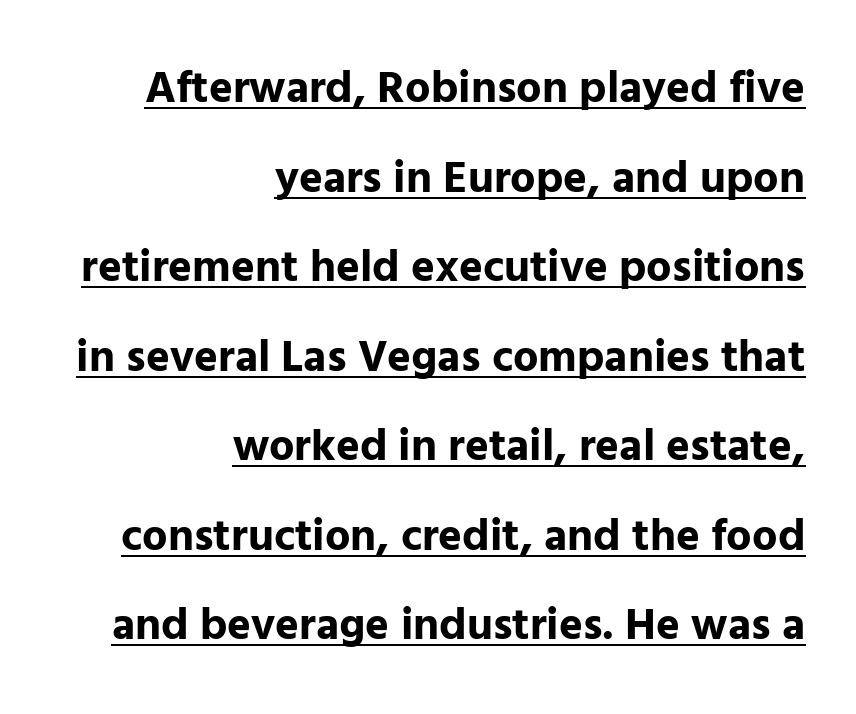
Q: Is the text bold? A: Yes.
Q: Is the text italic (slanted)? A: No, it is upright.
Q: Is the typeface a serif or a sans-serif typeface? A: Sans-serif.
Q: Is the text underlined? A: Yes.
Q: How is the paragraph aligned? A: Right-aligned.
Q: Is the spacing between letters normal or unusually wide? A: Normal.
Q: Is the spacing between lines tight, normal or loose? A: Loose.
Q: Width (condensed, normal, or wide)? A: Normal.
Q: Stroke contrast? A: Low.
Q: x-height? A: Medium.
Q: Monospaced? A: No.
